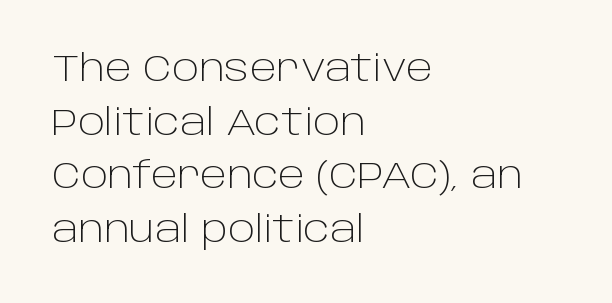
To sum up the face: it is a sans, with no serifs. Do the characters align in a grid? No, the font is proportional. A clean baseline with only descenders dipping below it. Tracking value appears to be zero — textbook default spacing. The lettering holds an erect, upright posture throughout. On a weight scale, this lands at 450 or below.
